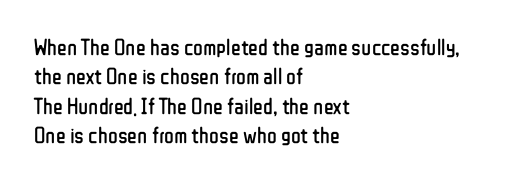
{"italic": "no", "bold": "no", "underline": "no", "align": "left", "line_spacing": "normal", "line_spacing_ratio": 1.28, "letter_spacing": "normal", "letter_spacing_em": 0.0, "glyph_px": 23}
